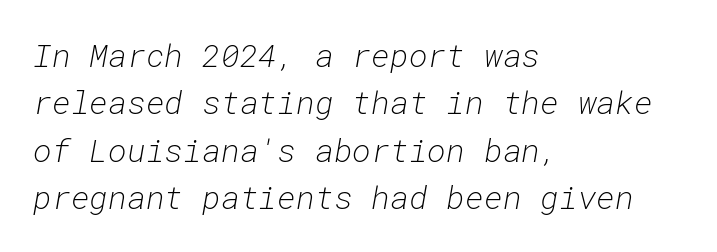
Visually the block forms a straight wall on the left and a jagged coastline on the right. The passage shown is typed in a monospace face where columns stay perfectly aligned. The letters look calm and open, with moderate or lighter stems. The face used here is rendered with its standard letterfit.
